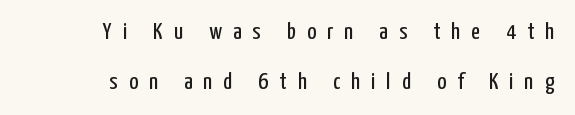
Stroke thickness stays within the range of a standard reading face or lighter. This sample trades compactness for vertical openness between lines. Substantial extra tracking has been applied to these lines. The paragraph shown leans on its right margin. Posture: straight, roman, zero tilt. The string is rendered with underlining switched off.
